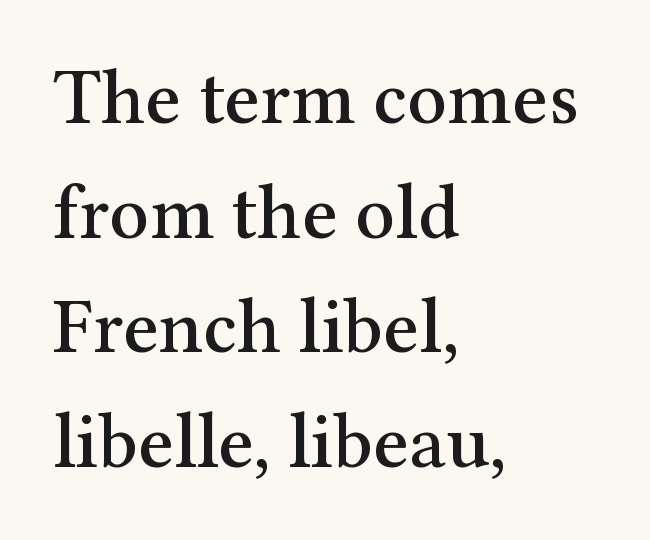
{"serif": "yes", "italic": "no", "width": "normal", "stroke_contrast": "medium", "x_height": "medium", "monospaced": "no", "underline": "no", "align": "left", "line_spacing": "normal", "line_spacing_ratio": 1.47, "letter_spacing": "normal", "letter_spacing_em": 0.0, "glyph_px": 78}
